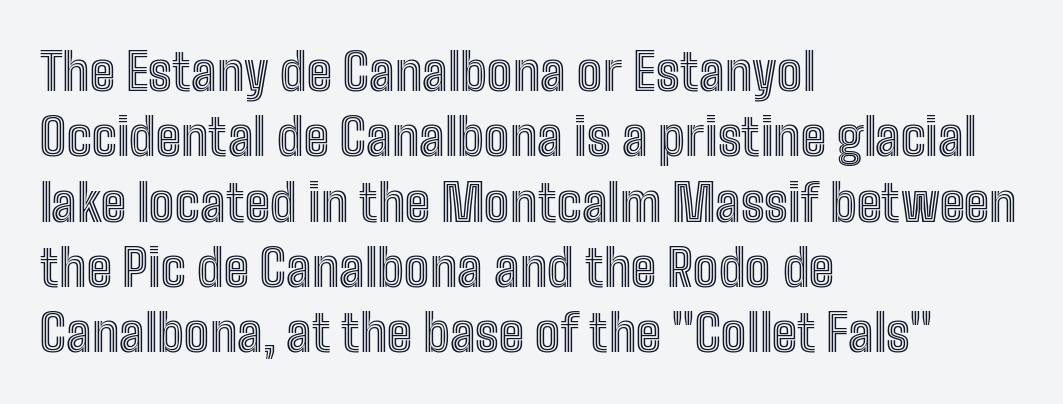
Q: Is the text italic (slanted)? A: No, it is upright.
Q: Is the text underlined? A: No.
Q: How is the paragraph aligned? A: Left-aligned.
Q: Is the spacing between letters normal or unusually wide? A: Normal.
Q: Is the spacing between lines tight, normal or loose? A: Normal.
Q: Width (condensed, normal, or wide)? A: Condensed.
Q: x-height? A: Medium.
Q: Monospaced? A: No.
